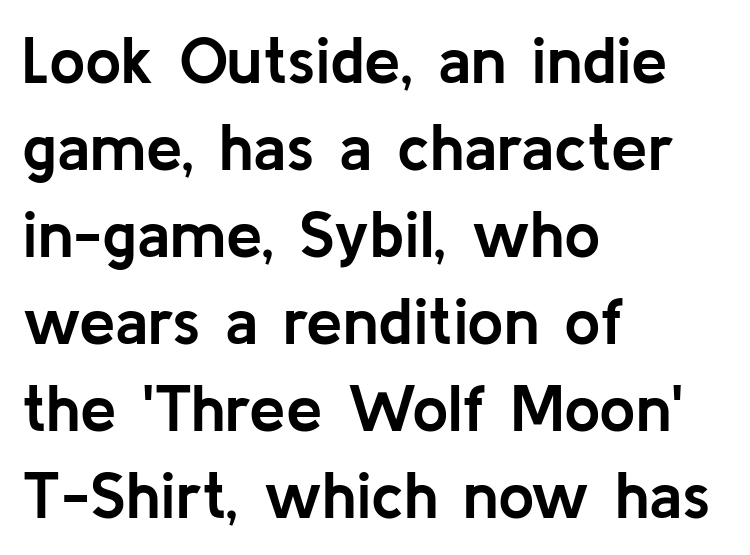
{"serif": "no", "italic": "no", "bold": "yes", "weight": "semibold", "width": "normal", "stroke_contrast": "low", "x_height": "medium", "monospaced": "no", "underline": "no", "align": "left", "line_spacing": "normal", "line_spacing_ratio": 1.34, "letter_spacing": "normal", "letter_spacing_em": 0.0, "glyph_px": 65}
